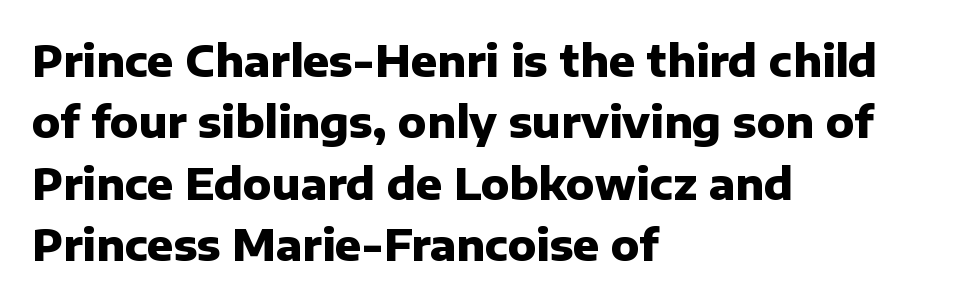
The image shows 43 px heavy sans-serif type, upright; set left-aligned, normal line spacing (1.43x), normal letter spacing, not underlined; low stroke contrast and a medium x-height.
